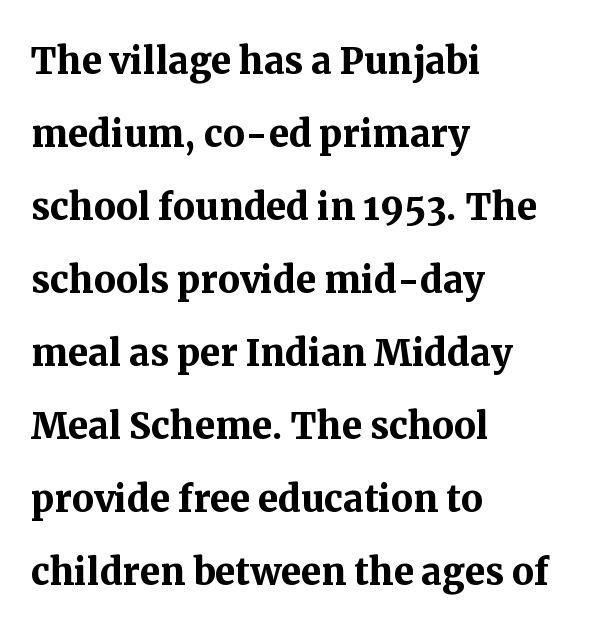
Q: Is the text bold? A: Yes.
Q: Is the text italic (slanted)? A: No, it is upright.
Q: Is the typeface a serif or a sans-serif typeface? A: Serif.
Q: Is the text underlined? A: No.
Q: How is the paragraph aligned? A: Left-aligned.
Q: Is the spacing between letters normal or unusually wide? A: Normal.
Q: Is the spacing between lines tight, normal or loose? A: Normal.
Q: Width (condensed, normal, or wide)? A: Normal.
Q: Stroke contrast? A: Medium.
Q: x-height? A: Medium.
Q: Monospaced? A: No.
